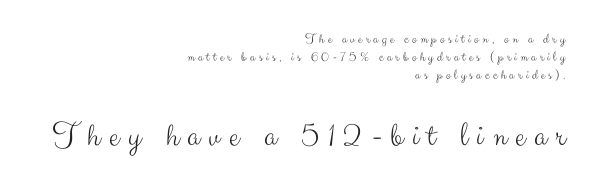
The image shows 35 px light sans-serif type; set right-aligned, normal line spacing (1.3x), unusually wide letter spacing (+0.25 em), not underlined; the second (bottom) block is 2.5x larger; medium stroke contrast and a small x-height.
